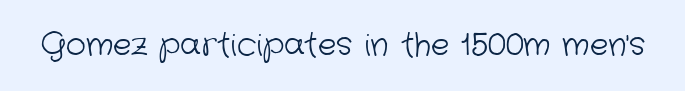
Weight: regular or lighter. Characters follow at the spacing the type designer built in. You can tell from the bare stems that sans-serif type was used. Only glyphs here, with clear space below each row. Here the designer chose a conventional face with non-uniform glyph widths.
